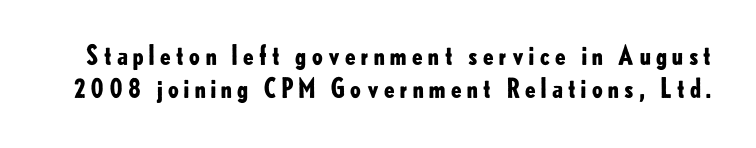
{"italic": "no", "bold": "yes", "underline": "no", "line_spacing": "normal", "line_spacing_ratio": 1.26, "glyph_px": 26}
